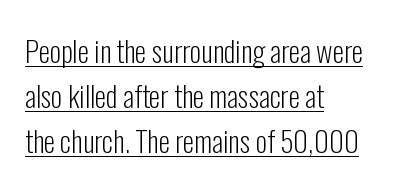
{"serif": "no", "italic": "no", "bold": "no", "weight": "light", "width": "condensed", "stroke_contrast": "low", "x_height": "medium", "monospaced": "no", "underline": "yes", "align": "left", "line_spacing": "normal", "line_spacing_ratio": 1.56, "letter_spacing": "normal", "letter_spacing_em": 0.0, "glyph_px": 29}
